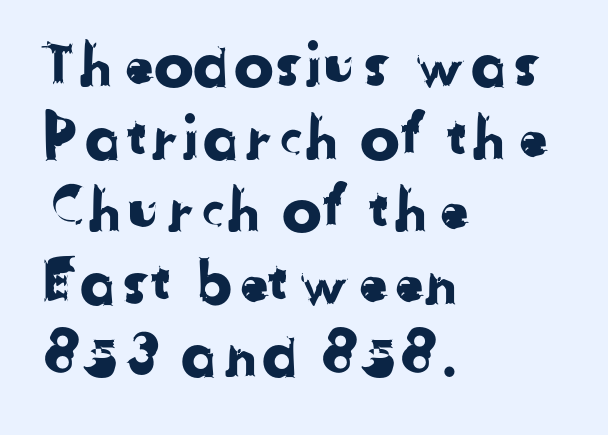
Q: Is the typeface a serif or a sans-serif typeface? A: Sans-serif.
Q: Is the text underlined? A: No.
Q: How is the paragraph aligned? A: Left-aligned.
Q: Is the spacing between letters normal or unusually wide? A: Normal.
Q: Width (condensed, normal, or wide)? A: Normal.
Q: Stroke contrast? A: Low.
Q: x-height? A: Medium.
Q: Monospaced? A: No.
